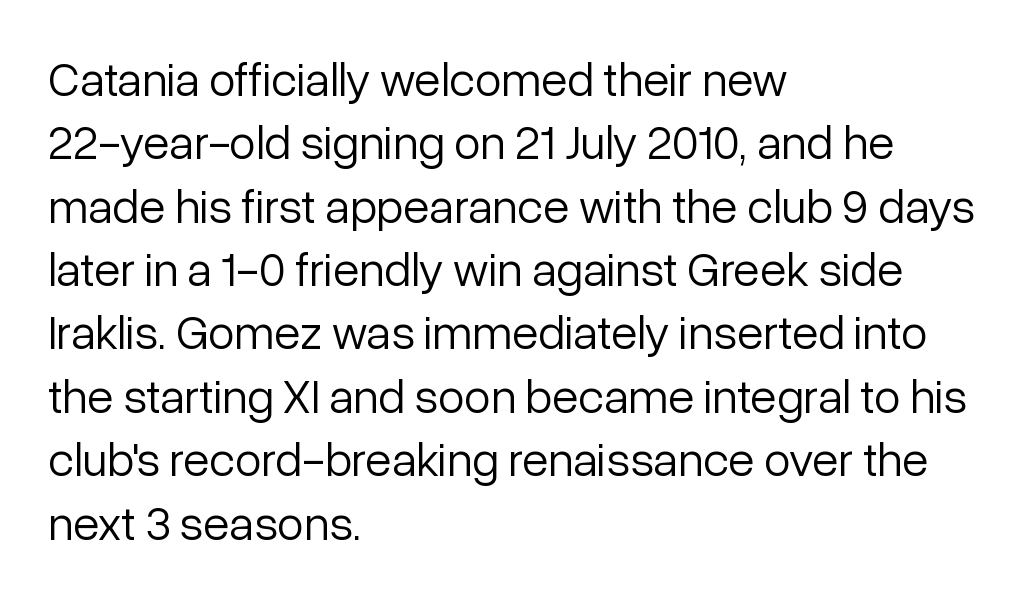
This sample has the flowing, uneven cadence of proportional lettering. Weight: regular or lighter. The string is rendered with underlining switched off. The tracking reads as untouched default to a designer's eye. A typesetter would label this face a sans. Notice how descenders clear the ascenders below comfortably — that's standard leading.
